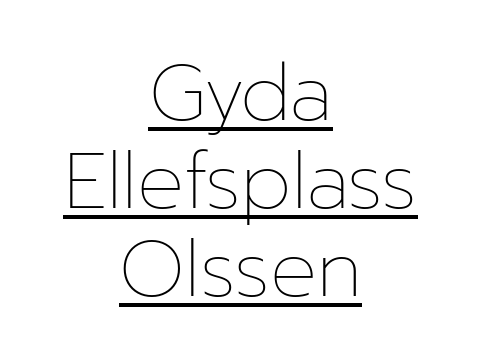
{"italic": "no", "bold": "no", "weight": "thin", "width": "normal", "stroke_contrast": "low", "x_height": "medium", "monospaced": "no", "underline": "yes", "align": "center", "line_spacing": "tight", "line_spacing_ratio": 1.13, "letter_spacing": "normal", "letter_spacing_em": 0.0, "glyph_px": 78}
